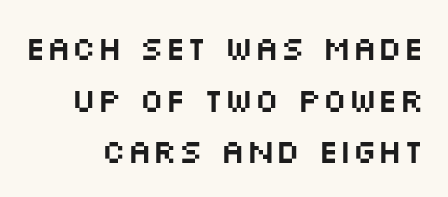
Q: Is the text italic (slanted)? A: No, it is upright.
Q: Is the typeface a serif or a sans-serif typeface? A: Sans-serif.
Q: Is the text underlined? A: No.
Q: Is the spacing between letters normal or unusually wide? A: Normal.
Q: Is the spacing between lines tight, normal or loose? A: Normal.
Q: Width (condensed, normal, or wide)? A: Wide.
Q: Stroke contrast? A: Medium.
Q: x-height? A: Large.
Q: Monospaced? A: No.
